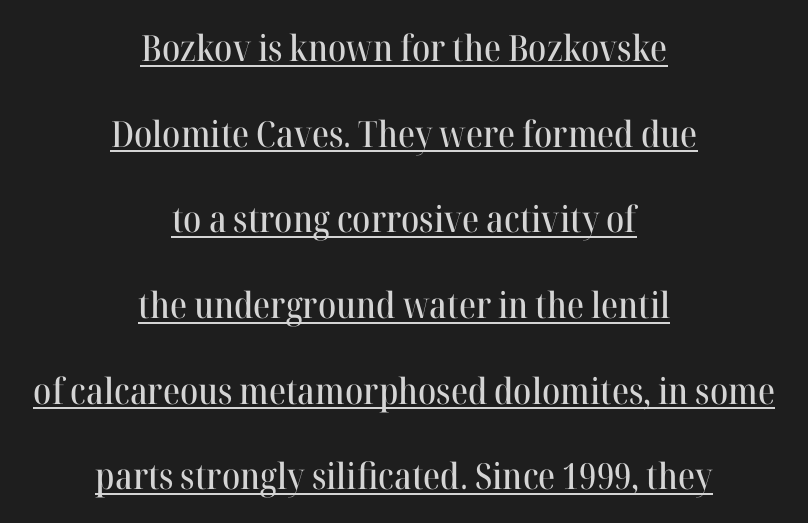
This is the regular roman posture of the typeface. Varying glyph widths throughout — classic text-font behaviour. Glyph-to-glyph distance matches everyday printed text. What's the leading like? Stretched, with rows far apart. The type family on display is of the serif kind. Quick note: underline on.
